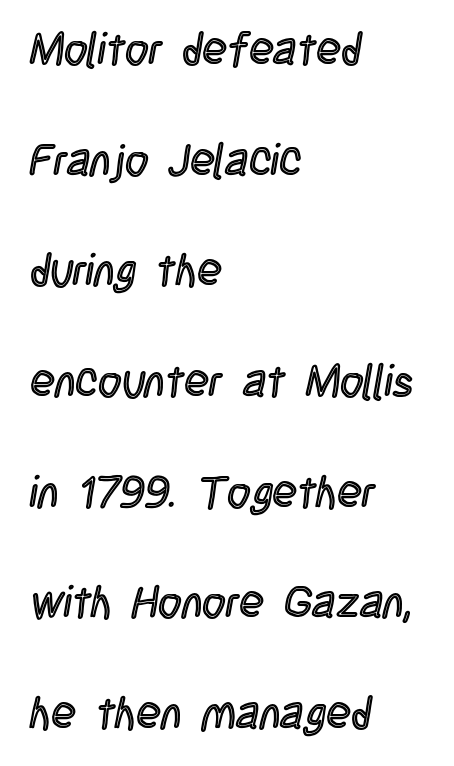
Q: Is the text italic (slanted)? A: Yes.
Q: Is the text underlined? A: No.
Q: How is the paragraph aligned? A: Left-aligned.
Q: Is the spacing between letters normal or unusually wide? A: Normal.
Q: Is the spacing between lines tight, normal or loose? A: Loose.
Q: Width (condensed, normal, or wide)? A: Condensed.
Q: x-height? A: Large.
Q: Monospaced? A: No.
